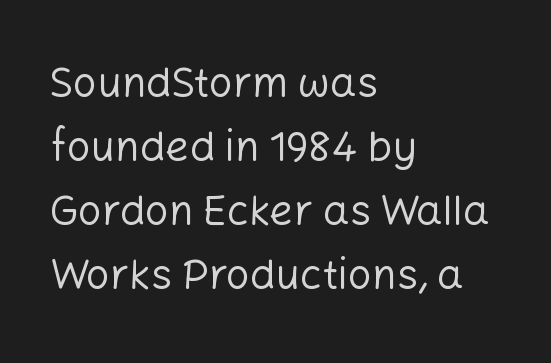
{"serif": "no", "italic": "no", "bold": "no", "weight": "regular", "width": "normal", "stroke_contrast": "low", "x_height": "medium", "monospaced": "no", "underline": "no", "align": "left", "line_spacing": "normal", "line_spacing_ratio": 1.52, "letter_spacing": "normal", "letter_spacing_em": 0.0, "glyph_px": 42}
